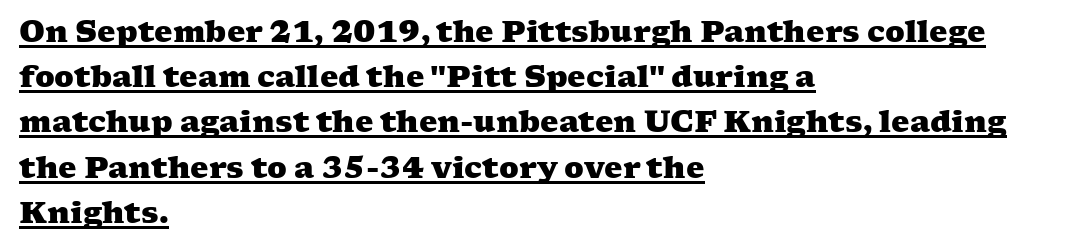
Q: Is the text bold? A: Yes.
Q: Is the typeface a serif or a sans-serif typeface? A: Serif.
Q: Is the text underlined? A: Yes.
Q: How is the paragraph aligned? A: Left-aligned.
Q: Is the spacing between letters normal or unusually wide? A: Normal.
Q: Is the spacing between lines tight, normal or loose? A: Normal.
Q: Width (condensed, normal, or wide)? A: Wide.
Q: Stroke contrast? A: Medium.
Q: x-height? A: Medium.
Q: Monospaced? A: No.
